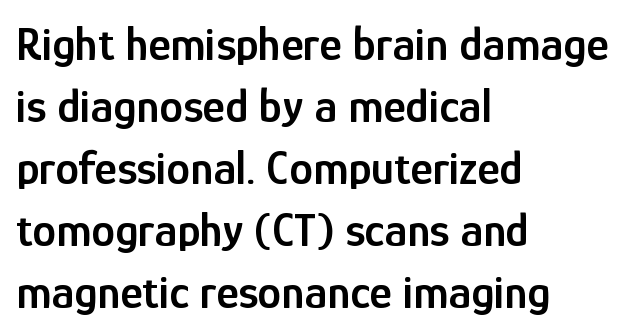
{"serif": "no", "italic": "no", "bold": "semi", "weight": "semibold", "width": "condensed", "stroke_contrast": "low", "x_height": "medium", "monospaced": "no", "underline": "no", "align": "left", "line_spacing": "normal", "line_spacing_ratio": 1.29, "letter_spacing": "normal", "letter_spacing_em": 0.0, "glyph_px": 48}
